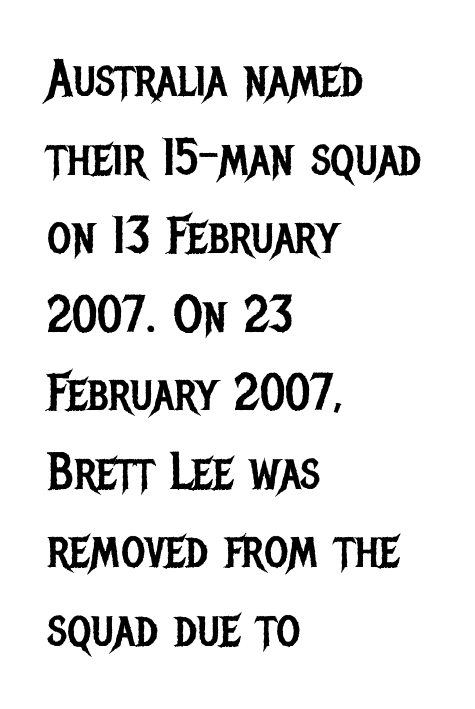
The image shows 52 px regular-weight, condensed sans-serif type, upright; set left-aligned, normal line spacing (1.51x), normal letter spacing, not underlined; low stroke contrast and a large x-height.
